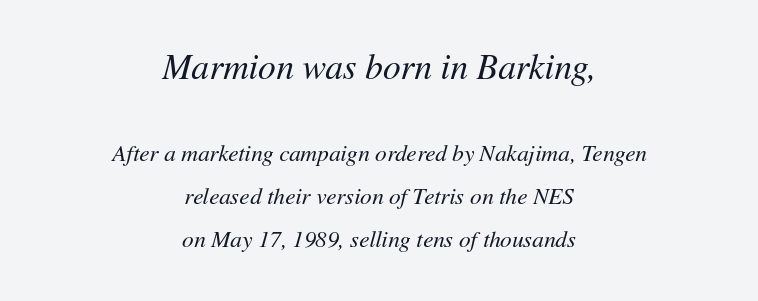
{"italic": "yes", "lean": "right", "slant_degrees": 11, "bold": "no", "weight": "regular", "width": "normal", "stroke_contrast": "medium", "x_height": "medium", "monospaced": "no", "underline": "no", "align": "center", "line_spacing_ratio": 1.86, "letter_spacing": "normal", "letter_spacing_em": 0.0, "larger_block": "first", "size_ratio": 1.52, "glyph_px": 35}
